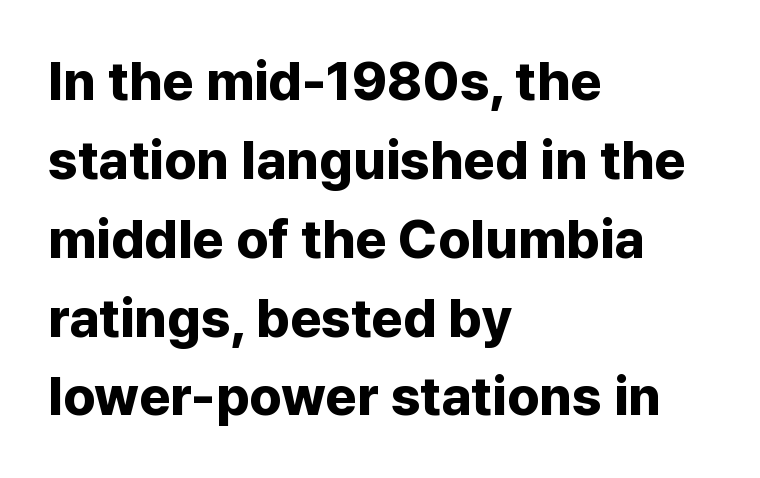
The image shows 54 px bold sans-serif type, upright; set left-aligned, normal line spacing (1.46x), normal letter spacing, not underlined; low stroke contrast and a medium x-height.
